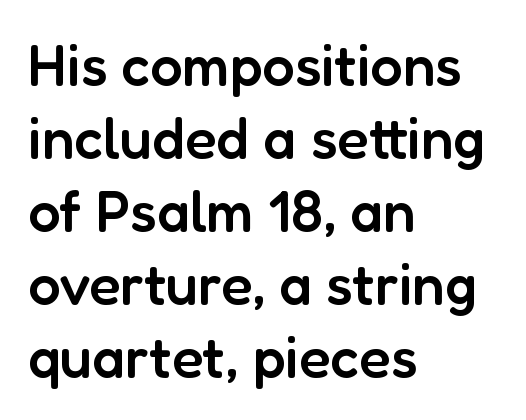
The image shows 58 px semibold sans-serif type, upright; set left-aligned, normal line spacing (1.26x), normal letter spacing, not underlined; low stroke contrast and a medium x-height.
